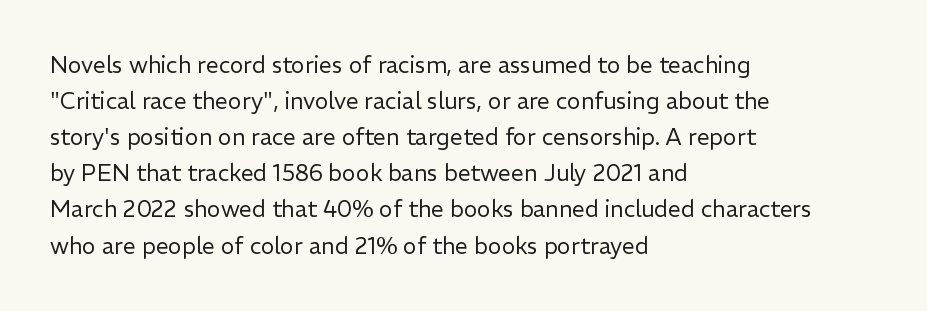
Q: Is the text bold? A: No.
Q: Is the text italic (slanted)? A: No, it is upright.
Q: Is the text underlined? A: No.
Q: How is the paragraph aligned? A: Left-aligned.
Q: Is the spacing between letters normal or unusually wide? A: Normal.
Q: Is the spacing between lines tight, normal or loose? A: Normal.
